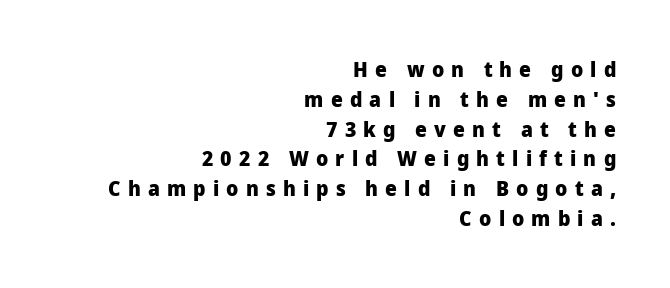
A typesetter would call this heavily tracked-out type. Plain, unruled lines of type. The space between consecutive lines is moderate. The ragged edge is on the left, which tells us the setting is flush right. The font's upright variant was chosen for this text. The face used here has the dense, thick strokes of a bold.
